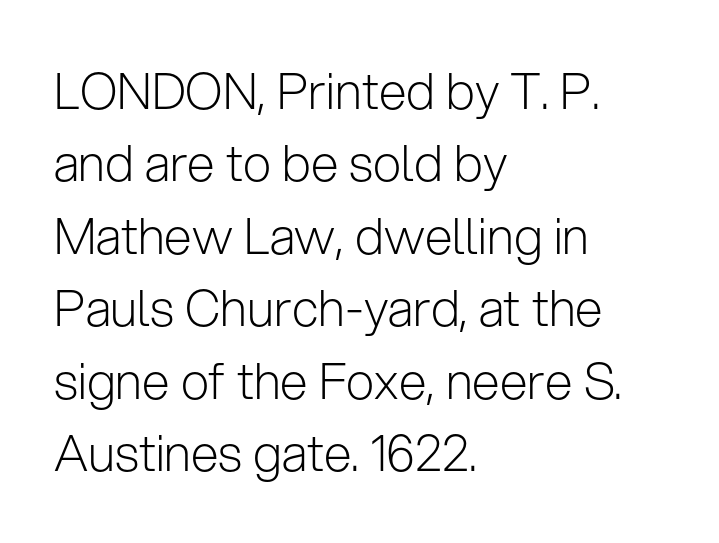
The image shows 50 px light sans-serif type, upright; set left-aligned, normal line spacing (1.45x), normal letter spacing, not underlined; low stroke contrast and a medium x-height.
